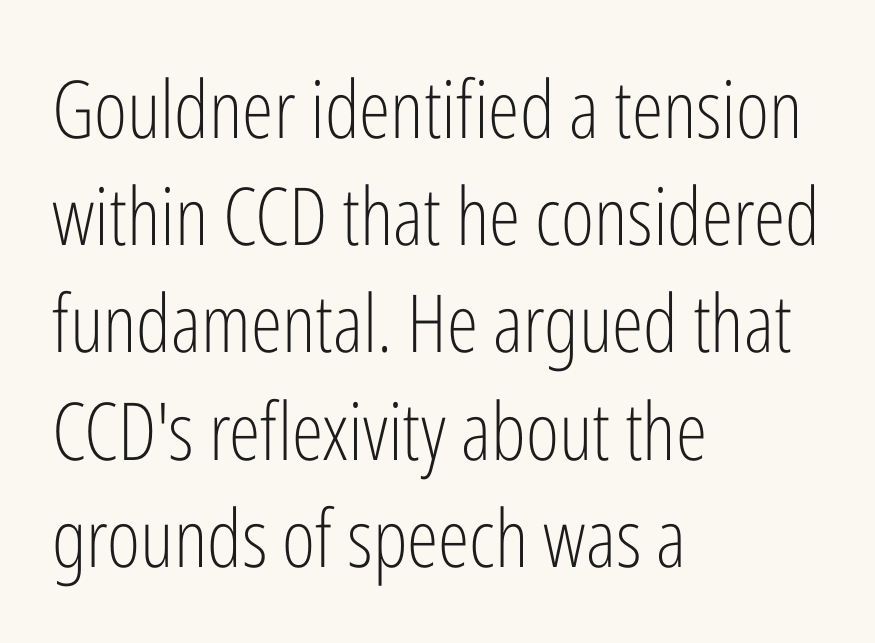
{"serif": "no", "italic": "no", "bold": "no", "weight": "light", "width": "condensed", "stroke_contrast": "low", "x_height": "medium", "monospaced": "no", "underline": "no", "align": "left", "line_spacing": "normal", "line_spacing_ratio": 1.34, "letter_spacing": "normal", "letter_spacing_em": 0.0, "glyph_px": 80}
